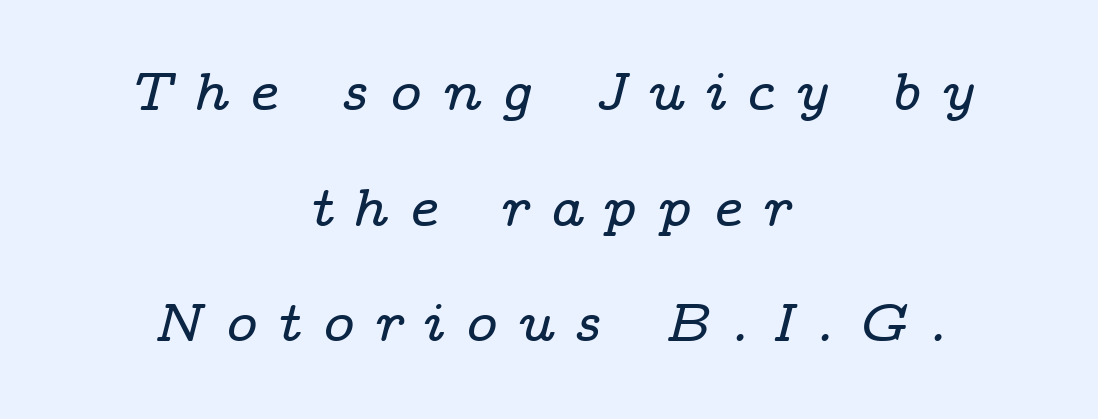
Look at the bottom of the vertical strokes: they flare into serifs here. Reading down the column, the eye jumps a long way to each next line. Loose tracking; the words dissolve into strings of separated letters. Casual observation: everything's sitting right in the middle.
